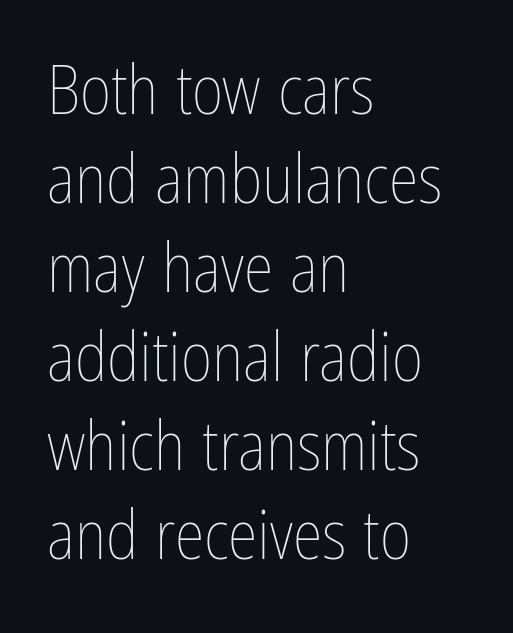
Q: Is the text bold? A: No.
Q: Is the text italic (slanted)? A: No, it is upright.
Q: Is the text underlined? A: No.
Q: How is the paragraph aligned? A: Left-aligned.
Q: Is the spacing between letters normal or unusually wide? A: Normal.
Q: Is the spacing between lines tight, normal or loose? A: Normal.
Q: Width (condensed, normal, or wide)? A: Condensed.
Q: Stroke contrast? A: Low.
Q: x-height? A: Medium.
Q: Monospaced? A: No.
